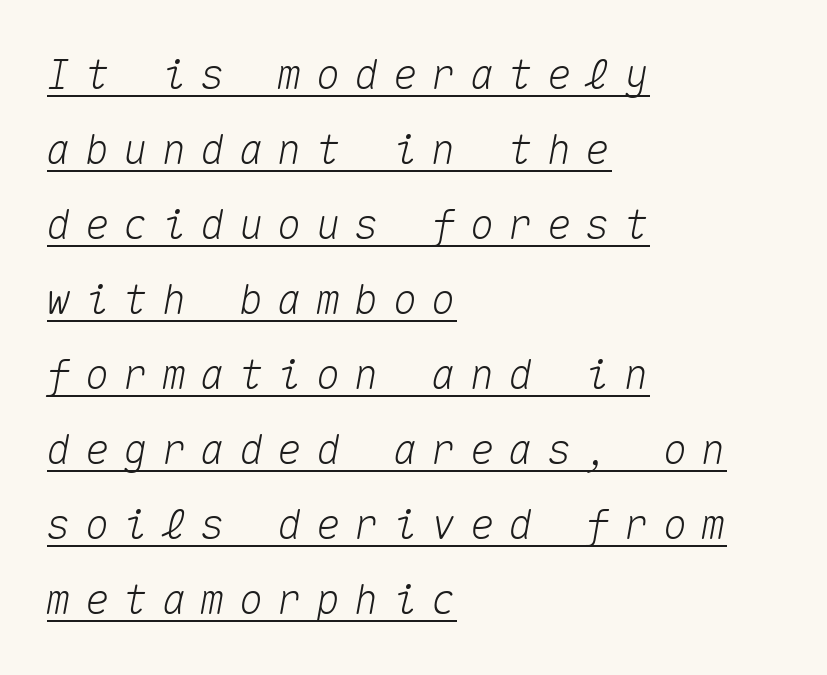
Q: Is the text italic (slanted)? A: Yes, it leans right by about 10 degrees.
Q: Is the text underlined? A: Yes.
Q: How is the paragraph aligned? A: Left-aligned.
Q: Is the spacing between letters normal or unusually wide? A: Unusually wide.
Q: Width (condensed, normal, or wide)? A: Normal.
Q: Stroke contrast? A: Medium.
Q: x-height? A: Medium.
Q: Monospaced? A: Yes.
